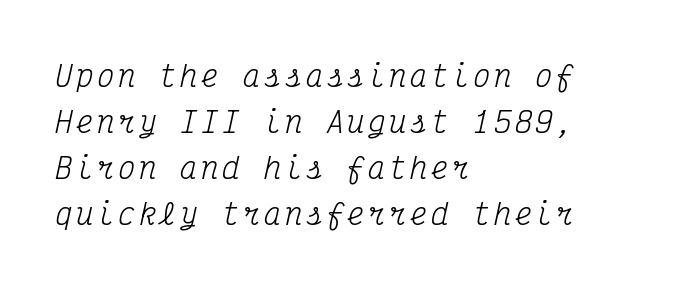
The image shows 29 px regular-weight, condensed serif type, italic (leaning right), monospaced; set left-aligned, normal line spacing (1.59x), not underlined; medium stroke contrast and a medium x-height.
